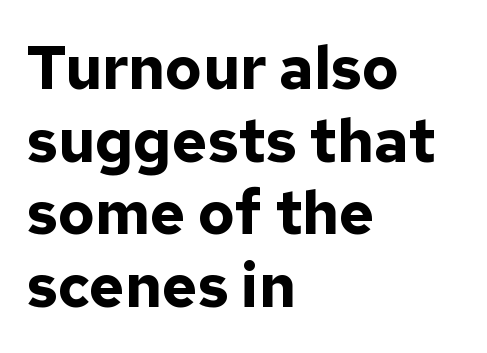
Q: Is the text bold? A: Yes.
Q: Is the text italic (slanted)? A: No, it is upright.
Q: Is the typeface a serif or a sans-serif typeface? A: Sans-serif.
Q: Is the text underlined? A: No.
Q: How is the paragraph aligned? A: Left-aligned.
Q: Is the spacing between letters normal or unusually wide? A: Normal.
Q: Width (condensed, normal, or wide)? A: Normal.
Q: Stroke contrast? A: Low.
Q: x-height? A: Medium.
Q: Monospaced? A: No.
